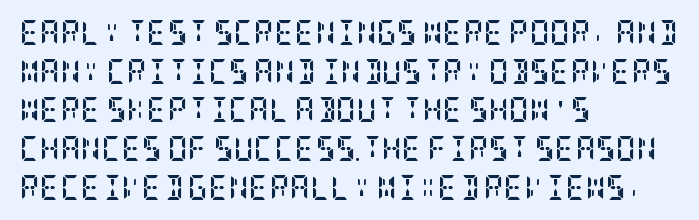
Q: Is the text bold? A: Yes.
Q: Is the text italic (slanted)? A: No, it is upright.
Q: Is the text underlined? A: No.
Q: How is the paragraph aligned? A: Left-aligned.
Q: Is the spacing between letters normal or unusually wide? A: Normal.
Q: Is the spacing between lines tight, normal or loose? A: Normal.
